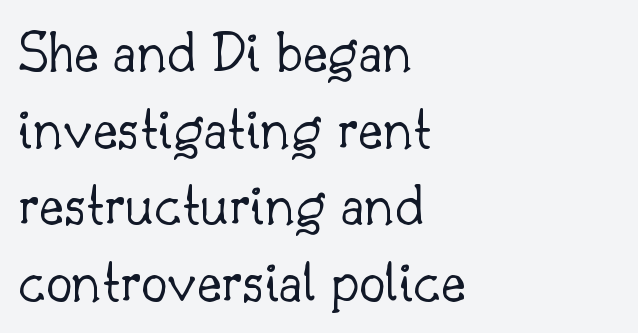
Q: Is the text bold? A: No.
Q: Is the text italic (slanted)? A: No, it is upright.
Q: Is the text underlined? A: No.
Q: How is the paragraph aligned? A: Left-aligned.
Q: Is the spacing between letters normal or unusually wide? A: Normal.
Q: Is the spacing between lines tight, normal or loose? A: Normal.
Q: Width (condensed, normal, or wide)? A: Normal.
Q: Stroke contrast? A: Low.
Q: x-height? A: Small.
Q: Monospaced? A: No.
